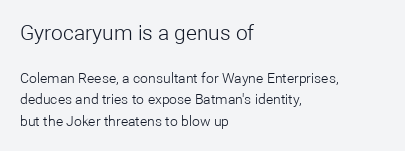
The image shows 21 px text type, upright; set left-aligned, normal line spacing (1.56x), normal letter spacing, not underlined; the first (top) block is 1.5x larger.
